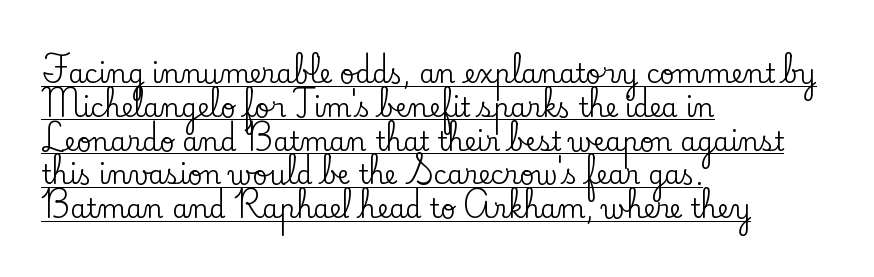
The image shows 26 px text type, upright; set left-aligned, normal line spacing (1.3x), normal letter spacing, underlined.
